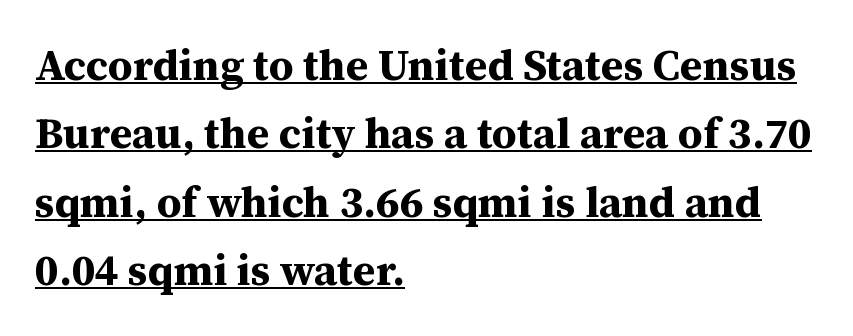
The passage shown is typeset with a serif family. Underlining? Definitely there. Varying glyph widths throughout — classic text-font behaviour. Reading down the block, your eye returns to a fixed left position each line. Horizontal bands of white between lines are of average thickness. It's the straight-up-and-down kind of type.
